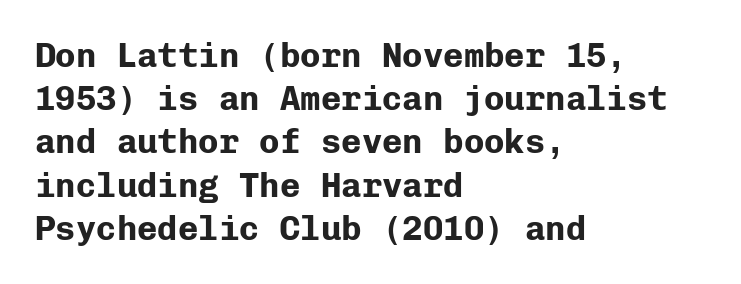
The image shows 34 px bold sans-serif type, upright, monospaced; set left-aligned, normal line spacing (1.27x), normal letter spacing, not underlined; low stroke contrast and a medium x-height.
